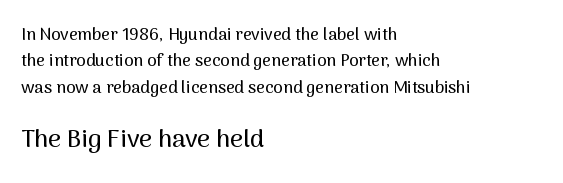
{"italic": "no", "underline": "no", "align": "left", "line_spacing": "normal", "line_spacing_ratio": 1.55, "letter_spacing": "normal", "letter_spacing_em": 0.0, "larger_block": "second", "size_ratio": 1.47, "glyph_px": 25}
